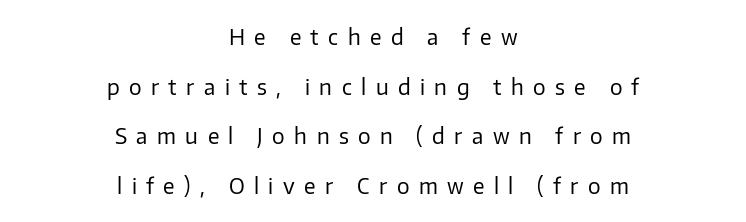
The image shows 21 px text type, upright; set centered, loose line spacing (2.36x), unusually wide letter spacing (+0.45 em), not underlined.
